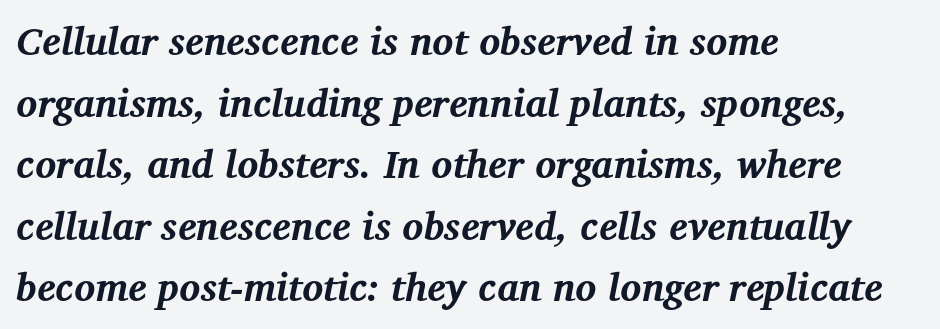
Q: Is the text bold? A: Yes.
Q: Is the text italic (slanted)? A: Yes, it leans right by about 12 degrees.
Q: Is the typeface a serif or a sans-serif typeface? A: Serif.
Q: Is the text underlined? A: No.
Q: How is the paragraph aligned? A: Left-aligned.
Q: Is the spacing between letters normal or unusually wide? A: Normal.
Q: Is the spacing between lines tight, normal or loose? A: Normal.
Q: Width (condensed, normal, or wide)? A: Normal.
Q: Stroke contrast? A: Medium.
Q: x-height? A: Medium.
Q: Monospaced? A: No.
